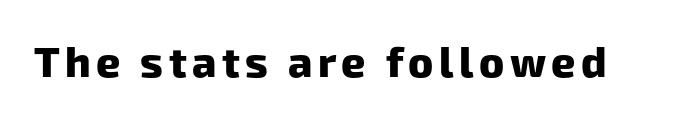
Q: Is the text bold? A: Yes.
Q: Is the typeface a serif or a sans-serif typeface? A: Sans-serif.
Q: Is the text underlined? A: No.
Q: Width (condensed, normal, or wide)? A: Normal.
Q: Stroke contrast? A: Low.
Q: x-height? A: Medium.
Q: Monospaced? A: No.
